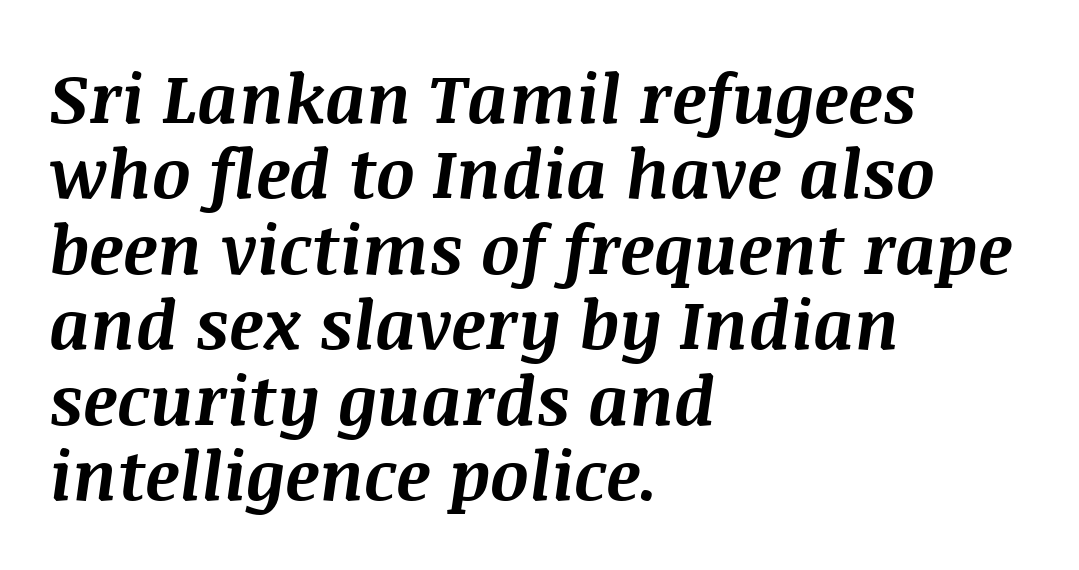
The image shows 68 px bold type, italic (leaning right); set left-aligned, tight line spacing (1.11x), normal letter spacing, not underlined; medium stroke contrast and a large x-height.
